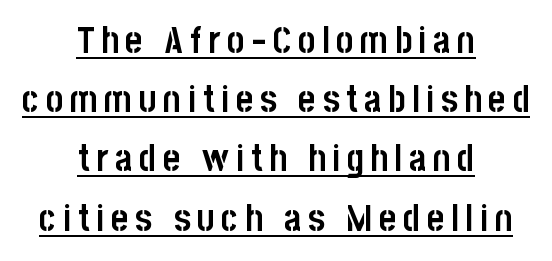
The image shows 37 px semibold, condensed sans-serif type, upright; set centered, normal line spacing (1.6x), underlined; low stroke contrast and a large x-height.
